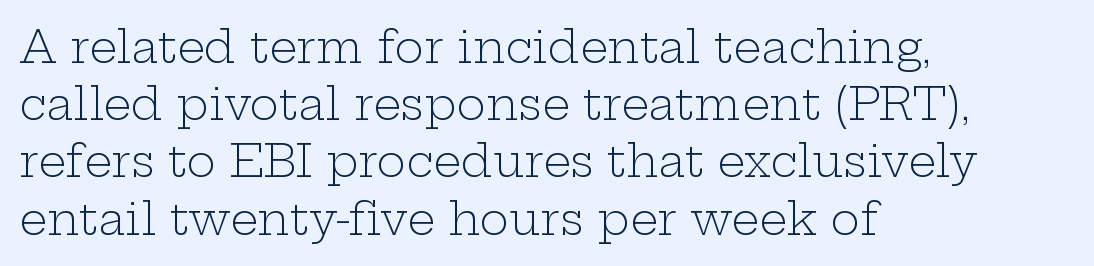
Q: Is the text bold? A: No.
Q: Is the text italic (slanted)? A: No, it is upright.
Q: Is the typeface a serif or a sans-serif typeface? A: Serif.
Q: Is the text underlined? A: No.
Q: How is the paragraph aligned? A: Left-aligned.
Q: Is the spacing between letters normal or unusually wide? A: Normal.
Q: Is the spacing between lines tight, normal or loose? A: Normal.
Q: Width (condensed, normal, or wide)? A: Wide.
Q: Stroke contrast? A: Low.
Q: x-height? A: Medium.
Q: Monospaced? A: No.
